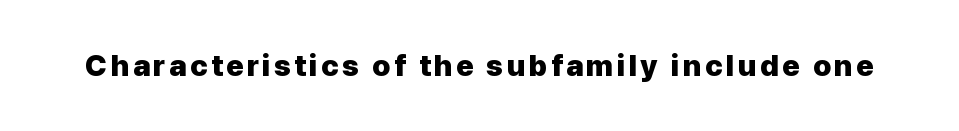
The image shows 30 px heavy sans-serif type, upright; set not underlined; low stroke contrast and a medium x-height.
